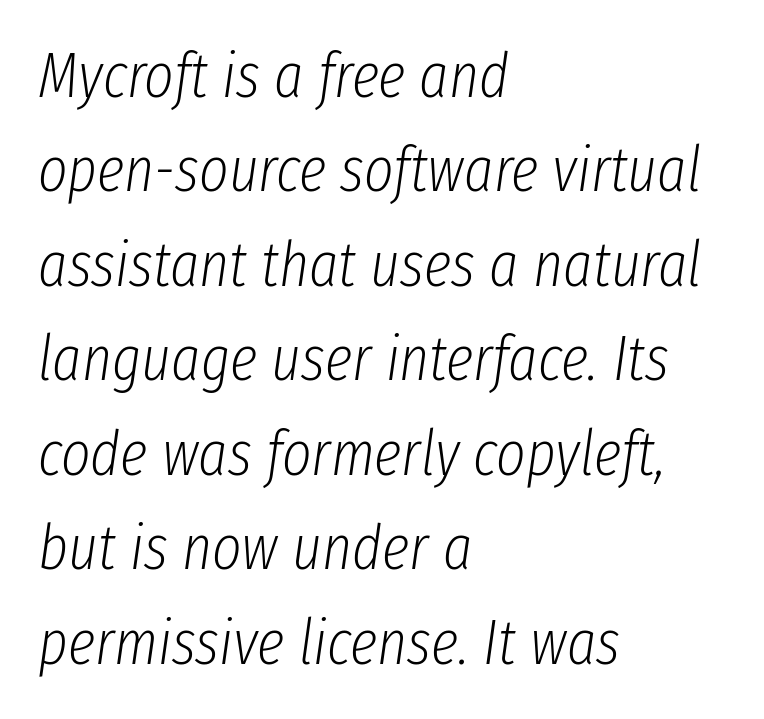
{"italic": "yes", "lean": "right", "slant_degrees": 8, "bold": "no", "weight": "light", "width": "condensed", "stroke_contrast": "low", "x_height": "medium", "monospaced": "no", "underline": "no", "align": "left", "line_spacing": "normal", "line_spacing_ratio": 1.5, "letter_spacing": "normal", "letter_spacing_em": 0.0, "glyph_px": 63}
